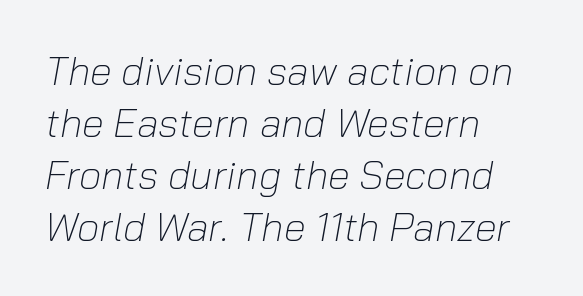
Underline: absent. Words appear dense and cohesive because spacing is normal. The letters are slanted; this is an italic face. Line starts are locked; line ends wander. Varying glyph widths throughout — classic text-font behaviour. Whoever set this chose a conventional vertical rhythm.
